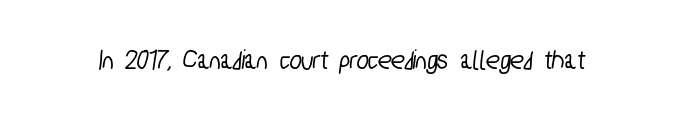
Q: Is the typeface a serif or a sans-serif typeface? A: Sans-serif.
Q: Is the text underlined? A: No.
Q: Is the spacing between letters normal or unusually wide? A: Normal.
Q: Width (condensed, normal, or wide)? A: Condensed.
Q: Stroke contrast? A: Low.
Q: x-height? A: Medium.
Q: Monospaced? A: No.
